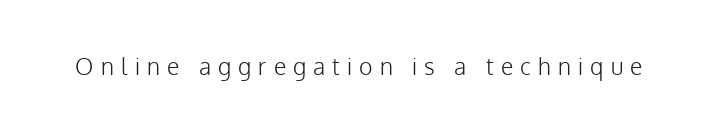
The image shows 23 px text type, upright; set unusually wide letter spacing (+0.31 em), not underlined.
